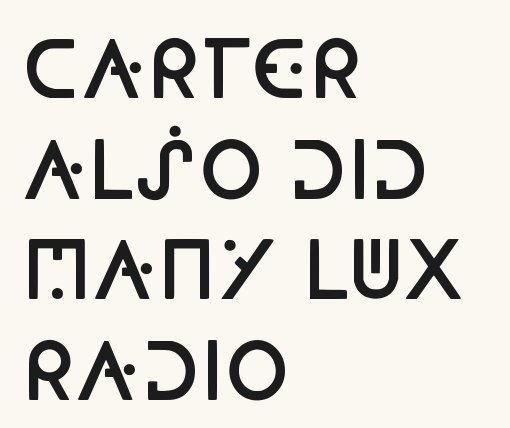
Q: Is the text bold? A: Semi-bold.
Q: Is the text italic (slanted)? A: No, it is upright.
Q: Is the typeface a serif or a sans-serif typeface? A: Sans-serif.
Q: Is the text underlined? A: No.
Q: How is the paragraph aligned? A: Left-aligned.
Q: Is the spacing between letters normal or unusually wide? A: Normal.
Q: Is the spacing between lines tight, normal or loose? A: Normal.
Q: Width (condensed, normal, or wide)? A: Condensed.
Q: Stroke contrast? A: Low.
Q: x-height? A: Large.
Q: Monospaced? A: No.
